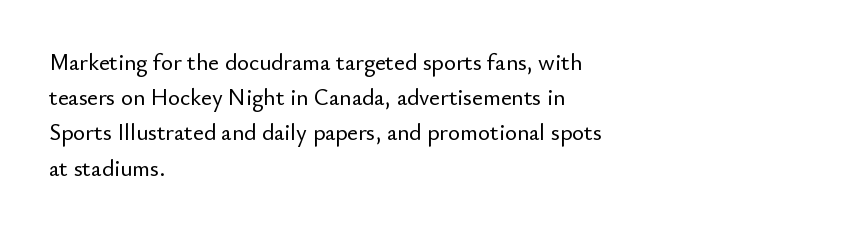
The designer left line spacing at the default. The face used here is rendered with its standard letterfit. The letters stand upright; this is a roman face. The rag falls on the right side of this text block. The words here are not underlined.
